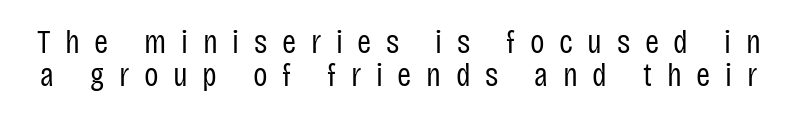
{"serif": "no", "italic": "no", "bold": "no", "weight": "regular", "width": "condensed", "stroke_contrast": "low", "x_height": "large", "monospaced": "no", "underline": "no", "line_spacing": "tight", "line_spacing_ratio": 0.98, "letter_spacing": "wide", "letter_spacing_em": 0.43, "glyph_px": 34}
